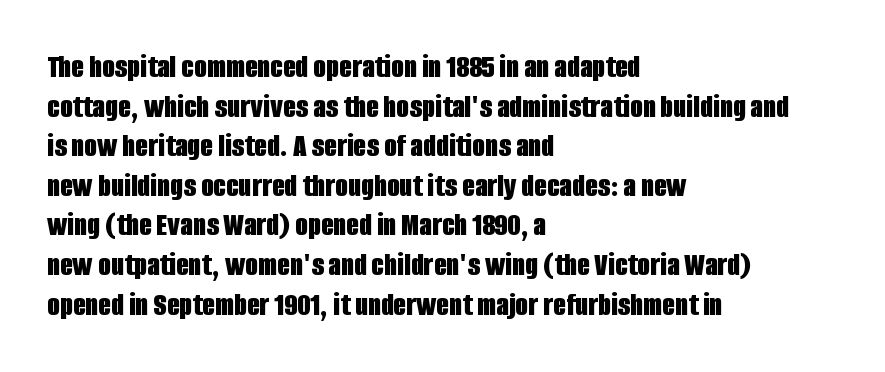
The image shows 33 px bold, condensed sans-serif type, upright; set left-aligned, line spacing 1.2x, normal letter spacing, not underlined; low stroke contrast and a large x-height.
